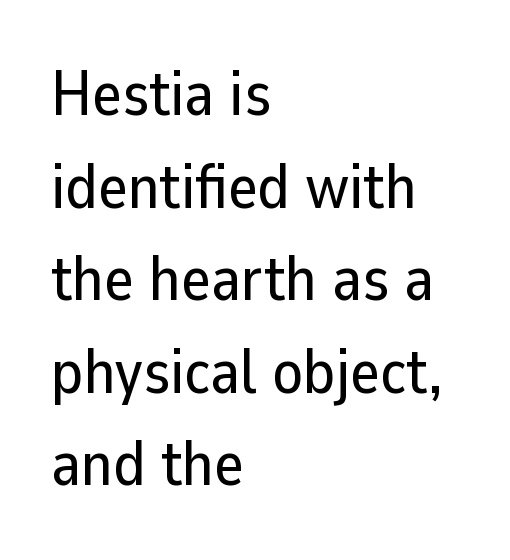
The image shows 63 px sans-serif type, upright; set left-aligned, normal line spacing (1.47x), normal letter spacing, not underlined; low stroke contrast and a medium x-height.
